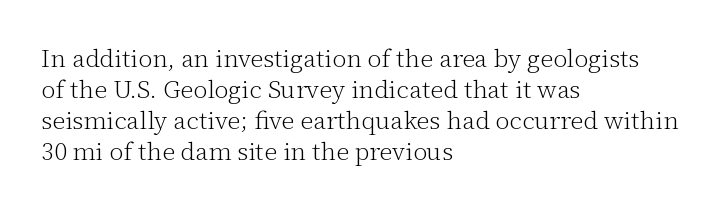
The image shows 25 px text type, upright; set left-aligned, line spacing 1.24x, normal letter spacing, not underlined.
